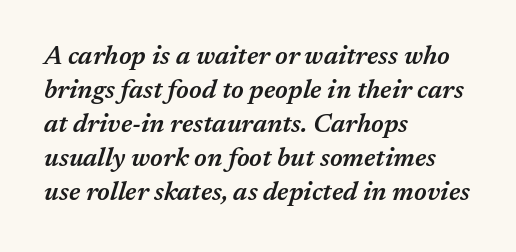
The image shows 26 px text type, italic (leaning right); set left-aligned, normal line spacing (1.31x), normal letter spacing, not underlined.
